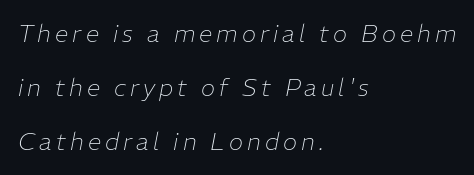
The image shows 24 px text type, italic (leaning right); set left-aligned, loose line spacing (2.25x), not underlined.
